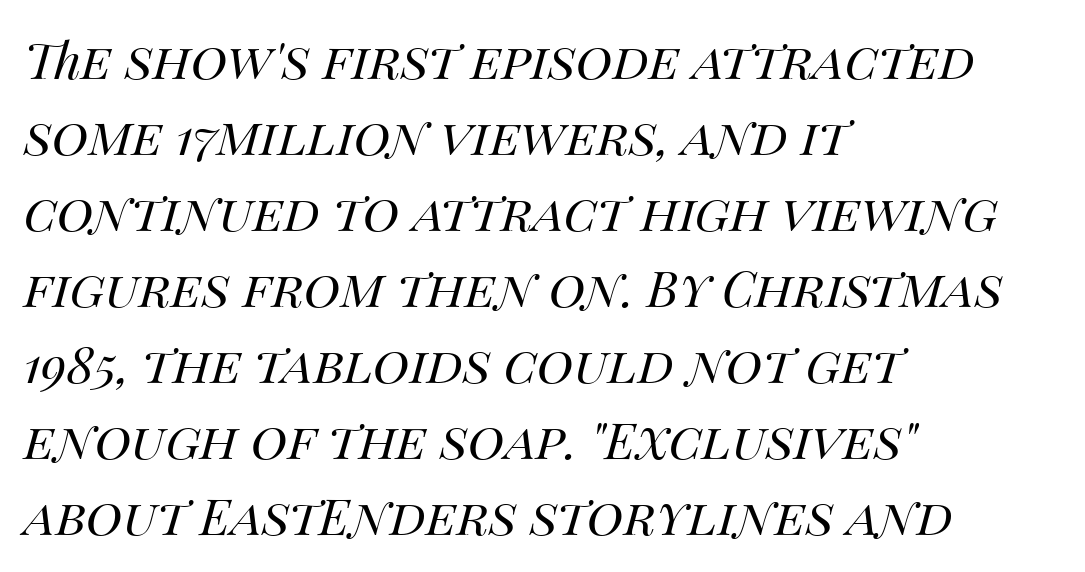
Q: Is the text bold? A: No.
Q: Is the text italic (slanted)? A: Yes, it leans right by about 14 degrees.
Q: Is the text underlined? A: No.
Q: How is the paragraph aligned? A: Left-aligned.
Q: Is the spacing between letters normal or unusually wide? A: Normal.
Q: Is the spacing between lines tight, normal or loose? A: Normal.
Q: Width (condensed, normal, or wide)? A: Normal.
Q: Stroke contrast? A: Medium.
Q: x-height? A: Large.
Q: Monospaced? A: No.
